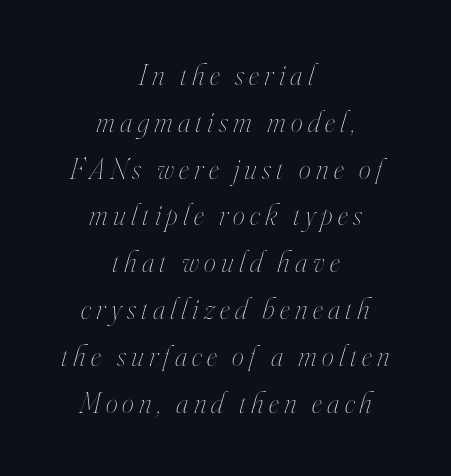
{"italic": "yes", "lean": "right", "slant_degrees": 16, "bold": "no", "weight": "thin", "width": "condensed", "stroke_contrast": "high", "x_height": "small", "monospaced": "no", "underline": "no", "align": "center", "line_spacing": "normal", "line_spacing_ratio": 1.56, "glyph_px": 30}
